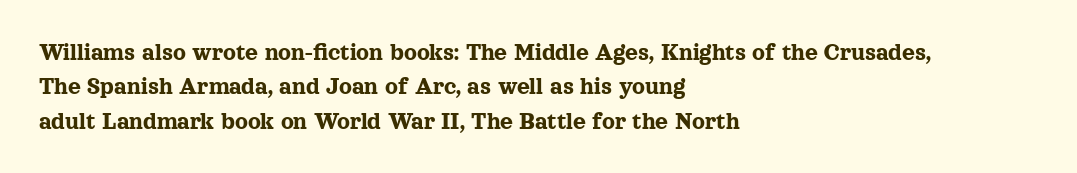
Style check: upright. All the whitespace from short lines collects on the right. Rule under the text: the space is simply empty. Leading matches the norm, producing a regular column.
